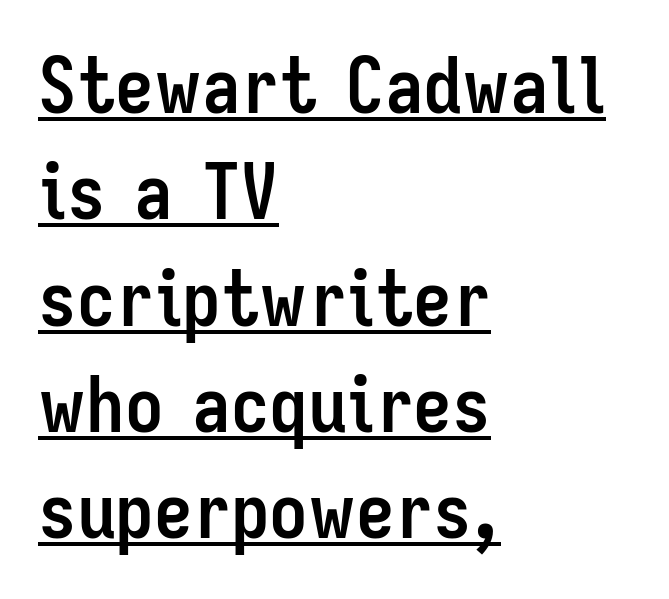
The lines in this sample share a left origin and differ only in where they stop. A roman cut, with each character standing at attention. The face used here has the dense, thick strokes of a bold. The designer left line spacing at the default.
